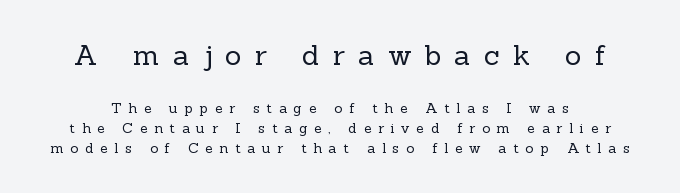
The image shows 28 px regular-weight serif type, upright; set normal line spacing (1.42x), unusually wide letter spacing (+0.48 em), not underlined; the first (top) block is 2.0x larger; a medium x-height.
